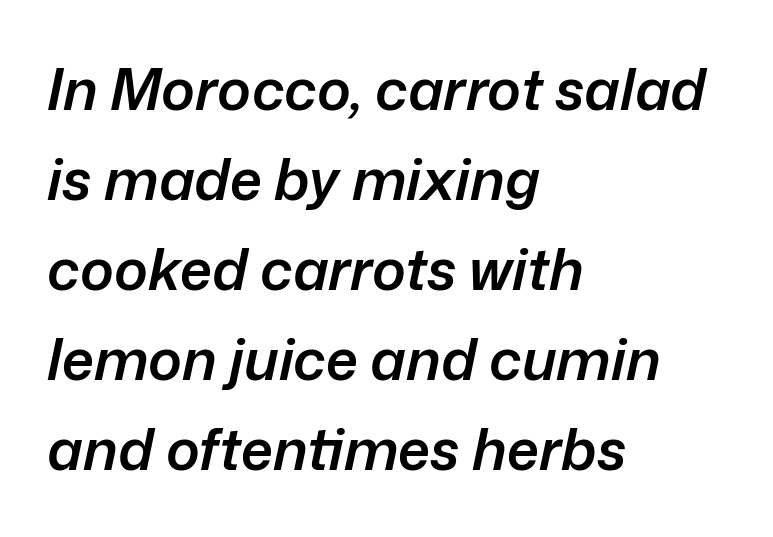
The image shows 57 px semibold type, italic (leaning right); set left-aligned, normal line spacing (1.58x), normal letter spacing, not underlined; low stroke contrast and a medium x-height.
